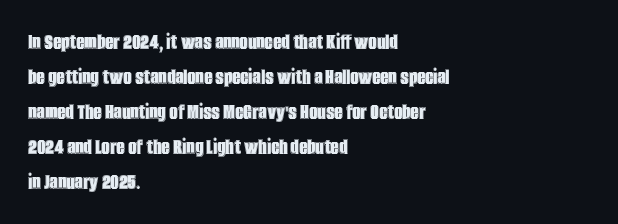
{"italic": "no", "underline": "no", "align": "left", "line_spacing": "normal", "line_spacing_ratio": 1.52, "letter_spacing": "normal", "letter_spacing_em": 0.0, "glyph_px": 23}
